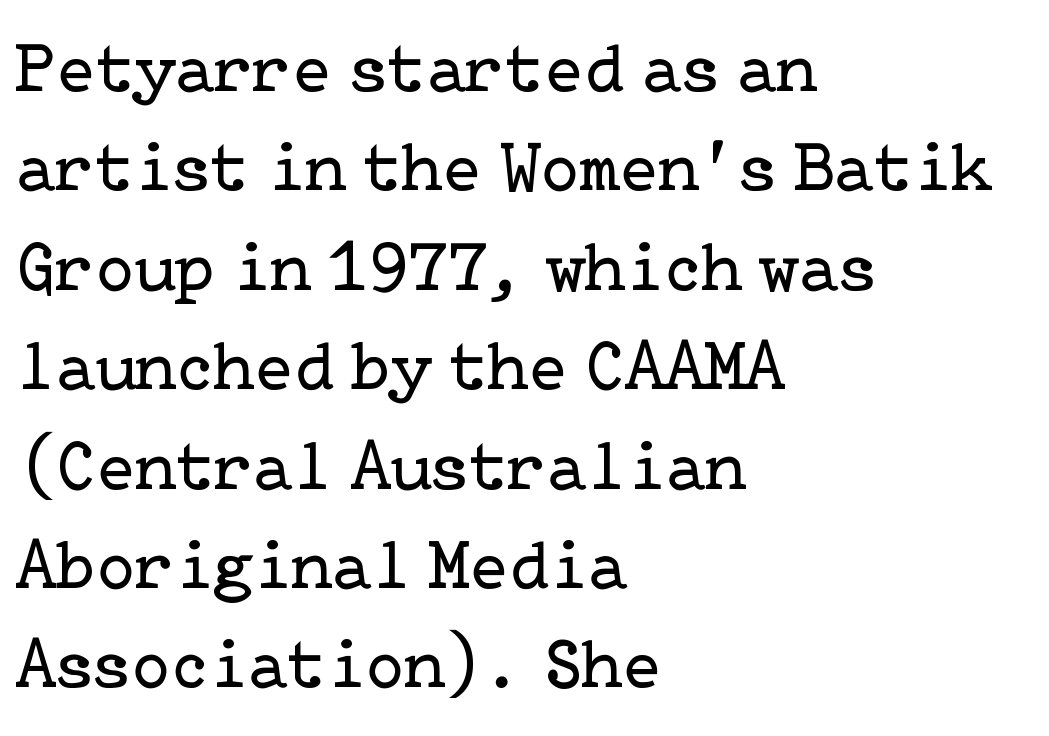
The image shows 71 px regular-weight serif type, upright; set left-aligned, normal line spacing (1.4x), normal letter spacing, not underlined; low stroke contrast and a medium x-height.
